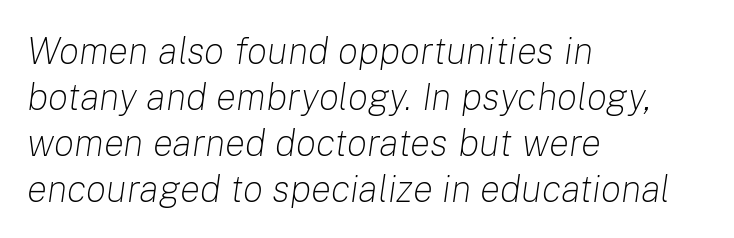
The image shows 38 px light type, italic (leaning right); set left-aligned, line spacing 1.21x, normal letter spacing, not underlined; low stroke contrast and a medium x-height.
